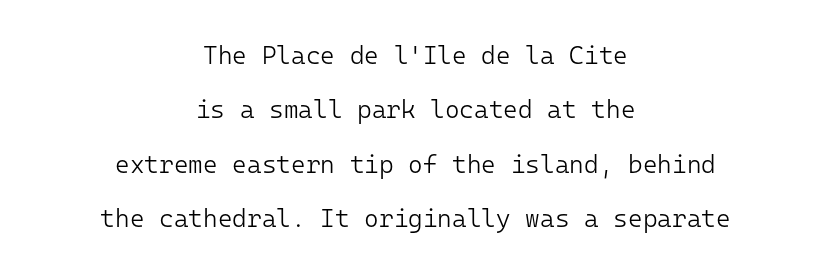
The image shows 25 px text type, upright; set centered, loose line spacing (2.18x), normal letter spacing, not underlined.
